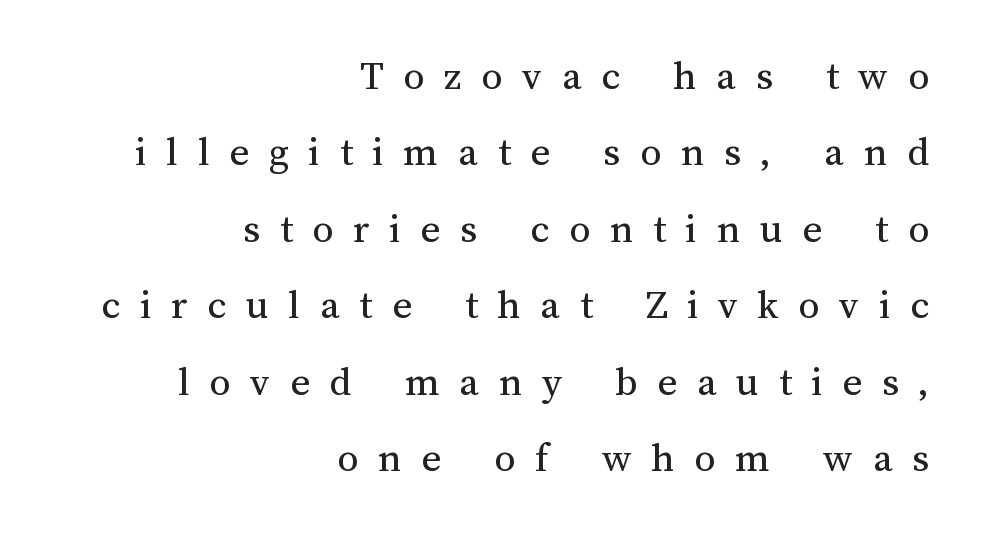
Honestly, there is no underline to notice here at all. Is the letter spacing exaggerated? Yes — the characters are pushed far apart. The specimen reads as upright at a glance. Unbolded letterforms with no extra heft. Does the copy run flush right? Yes — the right margin is perfectly even.
